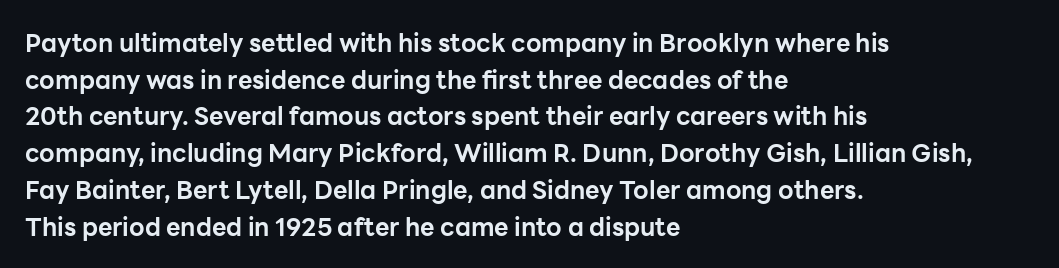
{"italic": "no", "bold": "yes", "underline": "no", "align": "left", "line_spacing": "normal", "line_spacing_ratio": 1.47, "letter_spacing": "normal", "letter_spacing_em": 0.0, "glyph_px": 25}
